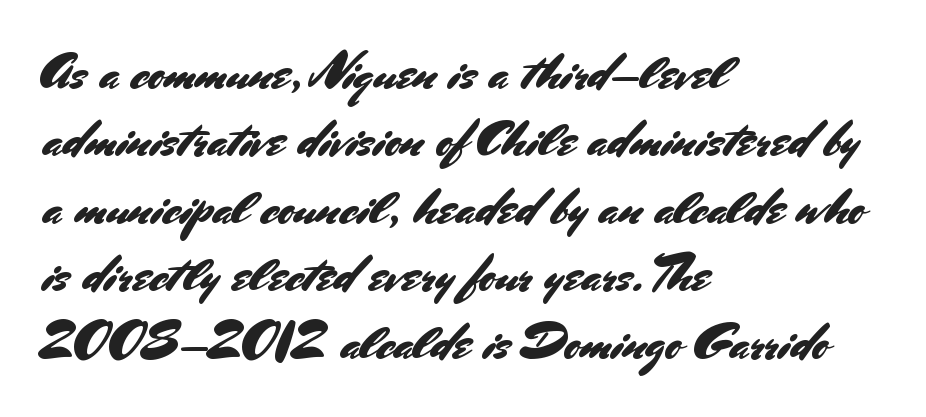
The image shows 50 px sans-serif type; set left-aligned, normal line spacing (1.35x), normal letter spacing, not underlined; medium stroke contrast and a small x-height.
